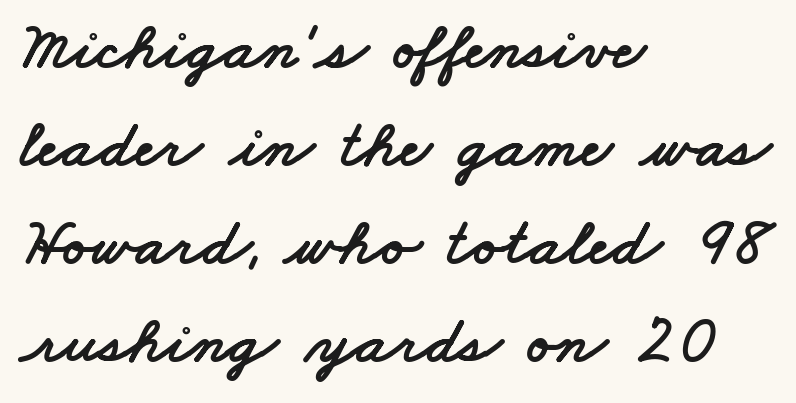
Q: Is the typeface a serif or a sans-serif typeface? A: Sans-serif.
Q: Is the text underlined? A: No.
Q: How is the paragraph aligned? A: Left-aligned.
Q: Is the spacing between letters normal or unusually wide? A: Normal.
Q: Is the spacing between lines tight, normal or loose? A: Normal.
Q: Width (condensed, normal, or wide)? A: Wide.
Q: Stroke contrast? A: Low.
Q: x-height? A: Small.
Q: Monospaced? A: No.
